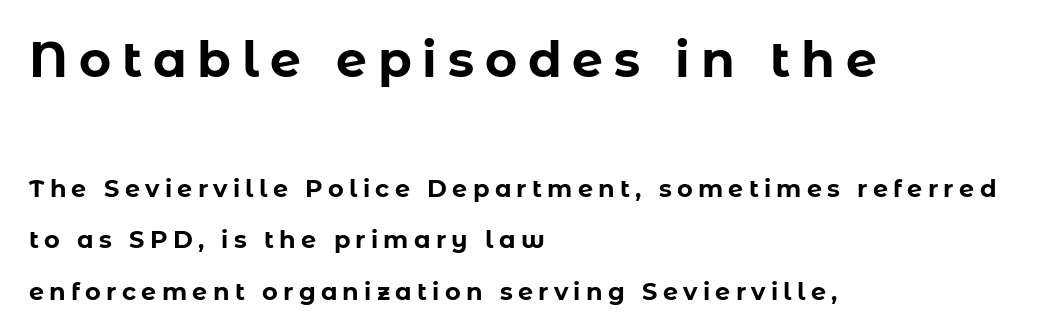
Rendered with straight, roman letterforms. Left-aligned paragraph, ragged on the right. A sans-serif font was chosen for this passage. Underline: absent. Visually, the top section dominates because its glyphs are scaled up. Think of a printed novel: that variable character pitch is what you see here.
